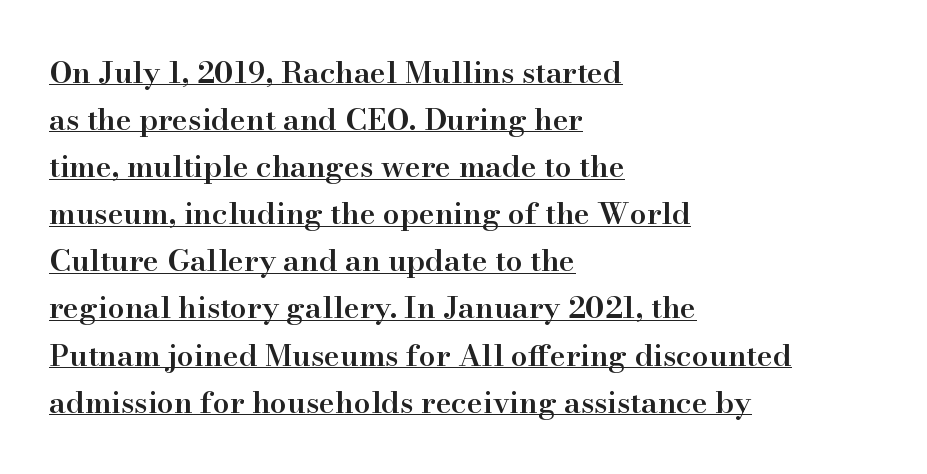
Underlining? Definitely there. You can tell it's not italic because the verticals are truly vertical. Is this a fixed-width face? No — the glyphs have proportional, varying widths. What's the leading like? Ordinary, nothing unusual. Little horizontal feet cap the strokes, marking this as serif type. Default kerning and tracking; the words read as compact shapes.
